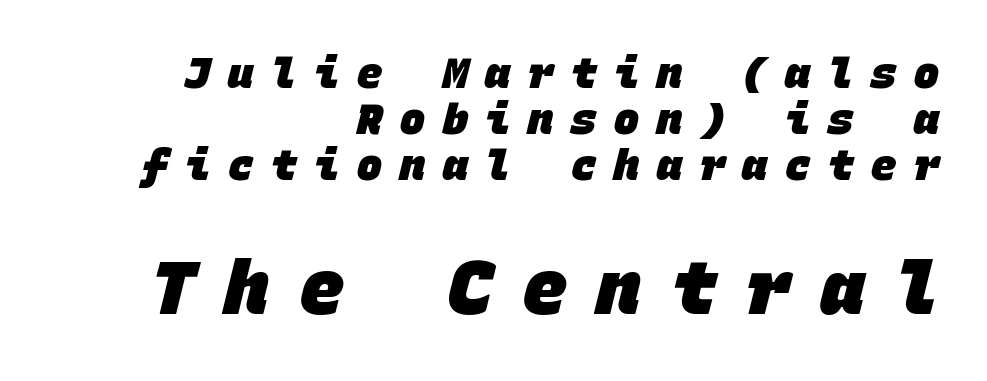
The image shows 73 px heavy sans-serif type, monospaced; set right-aligned, tight line spacing (1.09x), unusually wide letter spacing (+0.42 em), not underlined; the second (bottom) block is 1.74x larger; low stroke contrast and a large x-height.
